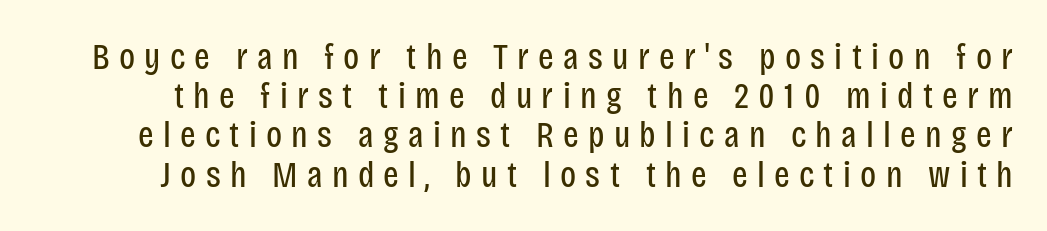
Q: Is the text bold? A: No.
Q: Is the text italic (slanted)? A: No, it is upright.
Q: Is the typeface a serif or a sans-serif typeface? A: Sans-serif.
Q: Is the text underlined? A: No.
Q: Is the spacing between letters normal or unusually wide? A: Unusually wide.
Q: Is the spacing between lines tight, normal or loose? A: Tight.
Q: Width (condensed, normal, or wide)? A: Condensed.
Q: Stroke contrast? A: Low.
Q: x-height? A: Large.
Q: Monospaced? A: No.
